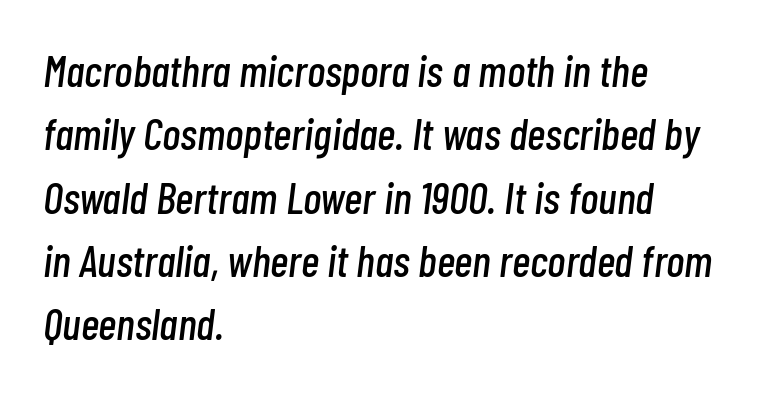
Q: Is the text italic (slanted)? A: Yes, it leans right by about 7 degrees.
Q: Is the text underlined? A: No.
Q: How is the paragraph aligned? A: Left-aligned.
Q: Is the spacing between letters normal or unusually wide? A: Normal.
Q: Is the spacing between lines tight, normal or loose? A: Normal.
Q: Width (condensed, normal, or wide)? A: Condensed.
Q: Stroke contrast? A: Low.
Q: x-height? A: Medium.
Q: Monospaced? A: No.
